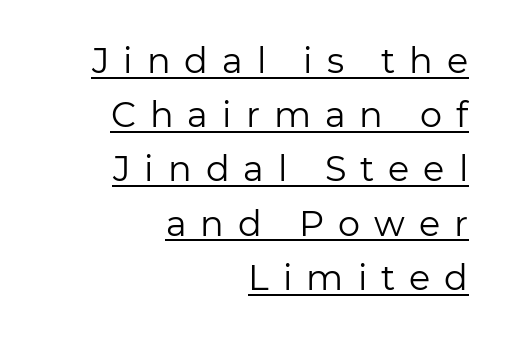
{"serif": "no", "italic": "no", "bold": "no", "weight": "regular", "width": "normal", "stroke_contrast": "low", "x_height": "medium", "monospaced": "no", "underline": "yes", "align": "right", "line_spacing": "normal", "line_spacing_ratio": 1.55, "letter_spacing": "wide", "letter_spacing_em": 0.4, "glyph_px": 35}
